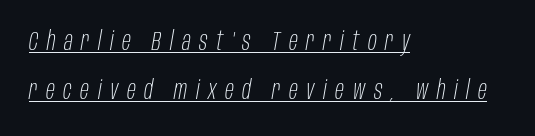
{"italic": "yes", "lean": "right", "slant_degrees": 10, "bold": "no", "underline": "yes", "align": "left", "line_spacing_ratio": 1.89, "letter_spacing": "wide", "letter_spacing_em": 0.33, "glyph_px": 26}
